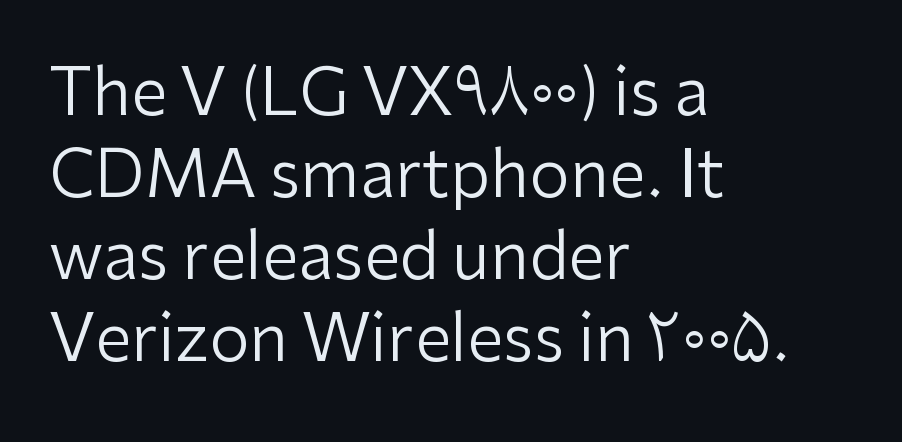
The image shows 65 px regular-weight sans-serif type, upright; set left-aligned, normal line spacing (1.26x), normal letter spacing, not underlined; low stroke contrast and a medium x-height.
